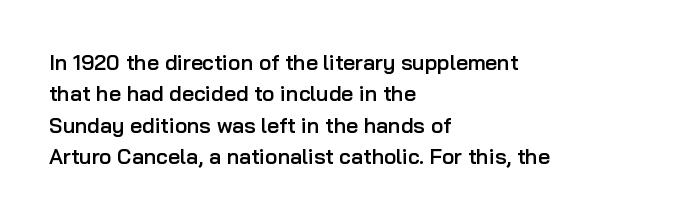
Q: Is the text bold? A: Semi-bold.
Q: Is the text italic (slanted)? A: No, it is upright.
Q: Is the text underlined? A: No.
Q: How is the paragraph aligned? A: Left-aligned.
Q: Is the spacing between letters normal or unusually wide? A: Normal.
Q: Is the spacing between lines tight, normal or loose? A: Normal.
